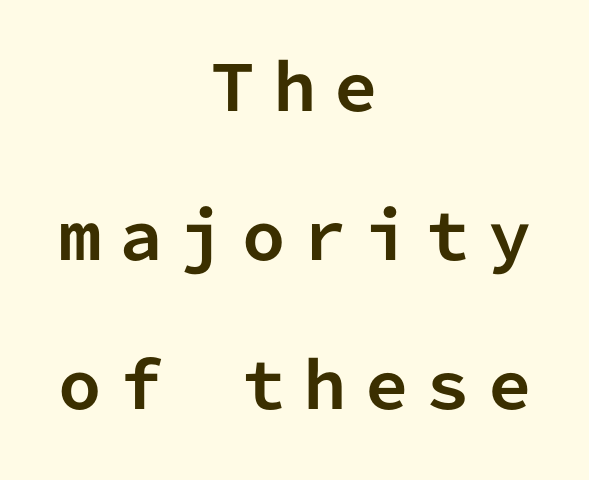
Q: Is the text bold? A: Yes.
Q: Is the text italic (slanted)? A: No, it is upright.
Q: Is the typeface a serif or a sans-serif typeface? A: Sans-serif.
Q: Is the text underlined? A: No.
Q: How is the paragraph aligned? A: Centered.
Q: Is the spacing between letters normal or unusually wide? A: Unusually wide.
Q: Is the spacing between lines tight, normal or loose? A: Loose.
Q: Width (condensed, normal, or wide)? A: Normal.
Q: Stroke contrast? A: Low.
Q: x-height? A: Medium.
Q: Monospaced? A: Yes.
